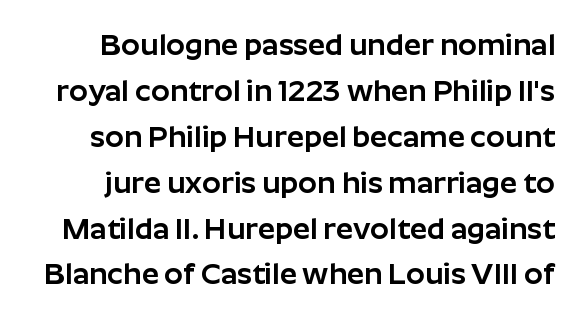
Q: Is the text italic (slanted)? A: No, it is upright.
Q: Is the typeface a serif or a sans-serif typeface? A: Sans-serif.
Q: Is the text underlined? A: No.
Q: Is the spacing between letters normal or unusually wide? A: Normal.
Q: Is the spacing between lines tight, normal or loose? A: Normal.
Q: Width (condensed, normal, or wide)? A: Normal.
Q: Stroke contrast? A: Low.
Q: x-height? A: Medium.
Q: Monospaced? A: No.
